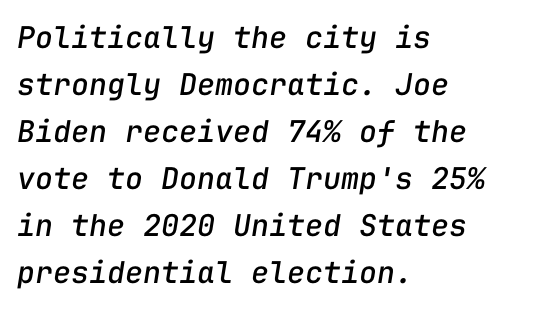
The image shows 30 px text type, italic (leaning right), monospaced; set left-aligned, normal line spacing (1.57x), normal letter spacing, not underlined; low stroke contrast and a medium x-height.
